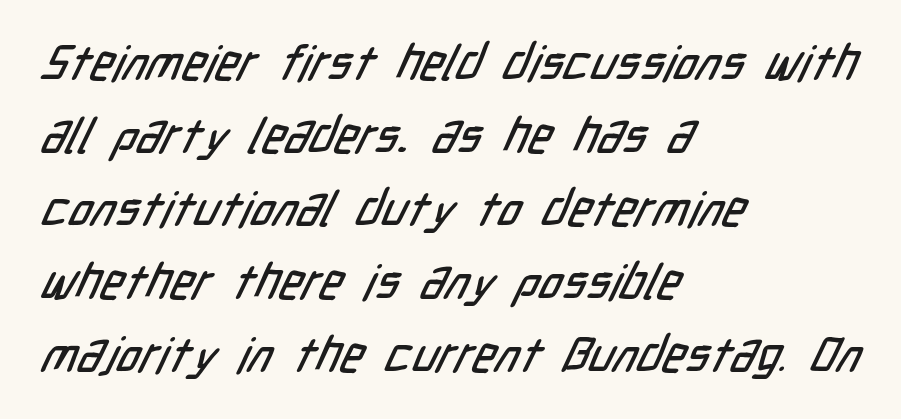
The image shows 49 px condensed sans-serif type; set left-aligned, normal line spacing (1.49x), normal letter spacing, not underlined; low stroke contrast and a medium x-height.
